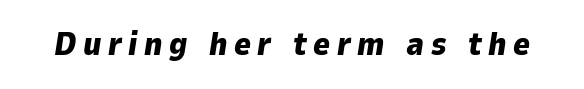
The image shows 32 px heavy type, italic (leaning right); set unusually wide letter spacing (+0.2 em), not underlined; low stroke contrast and a medium x-height.
